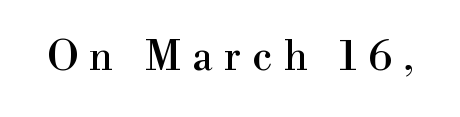
Rendered with straight, roman letterforms. Glance below the letters and you will spot only blank space. This rendering employs a face with finishing strokes, i.e., a serif. Each letter keeps its own natural width here, so spacing adapts to shape. The gaps between neighbouring characters are conspicuously large.
